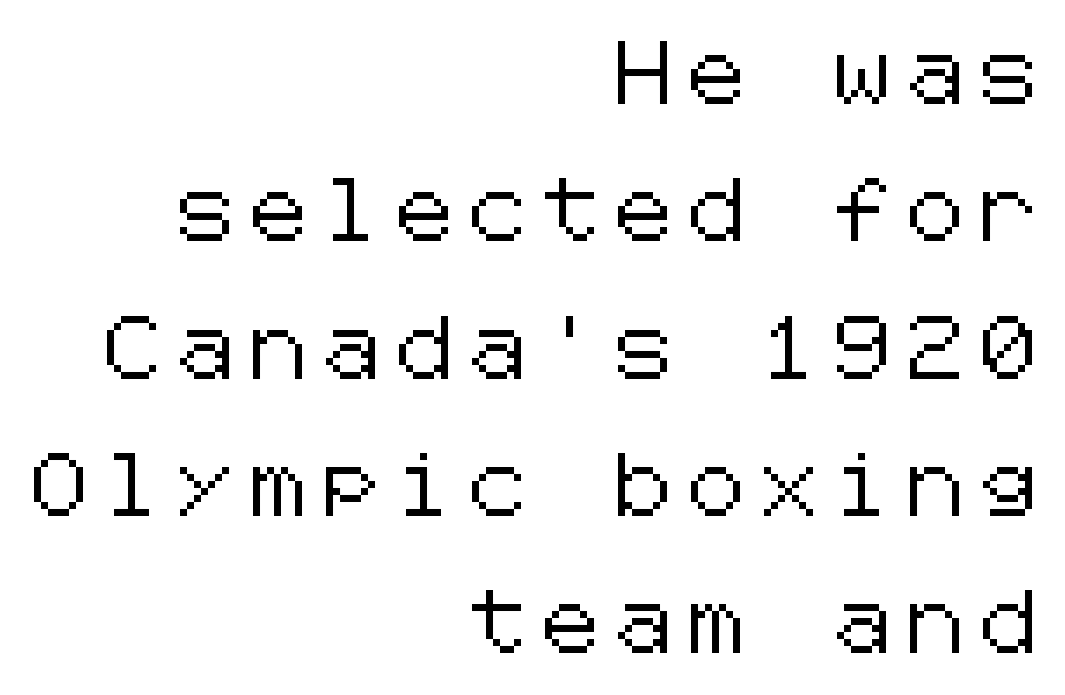
The image shows 63 px sans-serif type, upright; set right-aligned, loose line spacing (2.18x), unusually wide letter spacing (+0.27 em), not underlined; low stroke contrast and a medium x-height.
